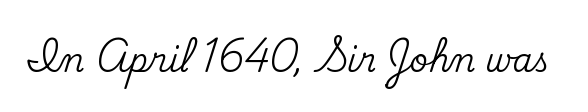
The image shows 32 px text type; set normal letter spacing, not underlined; medium stroke contrast and a small x-height.
